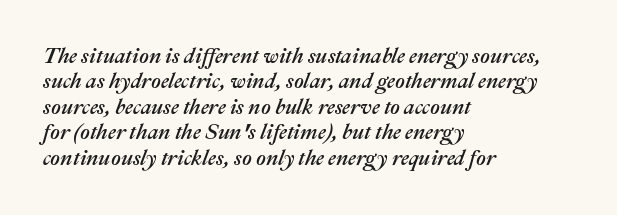
Q: Is the text italic (slanted)? A: Yes, it leans right by about 22 degrees.
Q: Is the text underlined? A: No.
Q: How is the paragraph aligned? A: Left-aligned.
Q: Is the spacing between letters normal or unusually wide? A: Normal.
